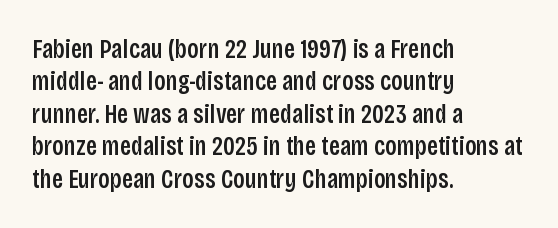
The image shows 27 px text type, upright; set left-aligned, line spacing 1.2x, normal letter spacing, not underlined.
